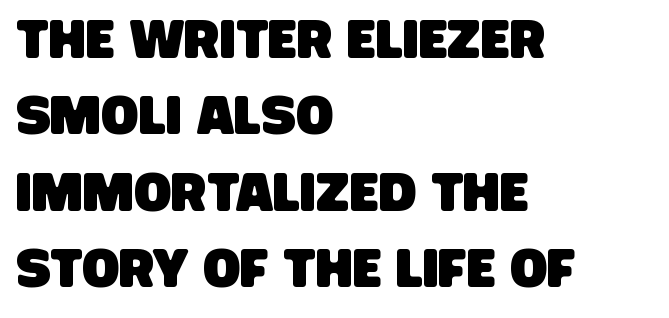
The image shows 55 px condensed sans-serif type; set left-aligned, normal line spacing (1.39x), normal letter spacing, not underlined; low stroke contrast and a large x-height.
